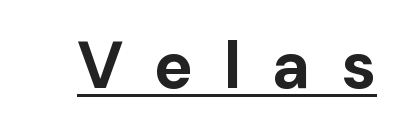
{"serif": "no", "italic": "no", "bold": "yes", "weight": "bold", "width": "normal", "stroke_contrast": "low", "x_height": "medium", "monospaced": "no", "underline": "yes", "letter_spacing": "wide", "letter_spacing_em": 0.46, "glyph_px": 66}
